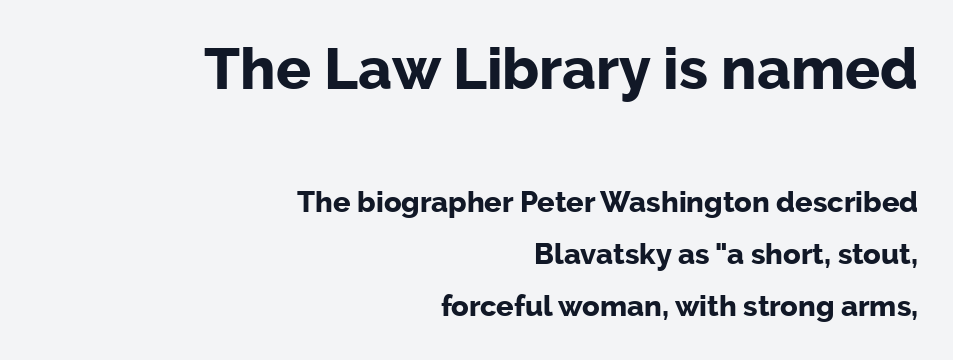
Q: Is the text bold? A: Yes.
Q: Is the text italic (slanted)? A: No, it is upright.
Q: Is the typeface a serif or a sans-serif typeface? A: Sans-serif.
Q: Is the text underlined? A: No.
Q: How is the paragraph aligned? A: Right-aligned.
Q: Is the spacing between letters normal or unusually wide? A: Normal.
Q: Which block of text is set in a larger size, the first (top) or the second (bottom)? A: The first (top) one.
Q: Width (condensed, normal, or wide)? A: Normal.
Q: Stroke contrast? A: Low.
Q: x-height? A: Medium.
Q: Monospaced? A: No.
